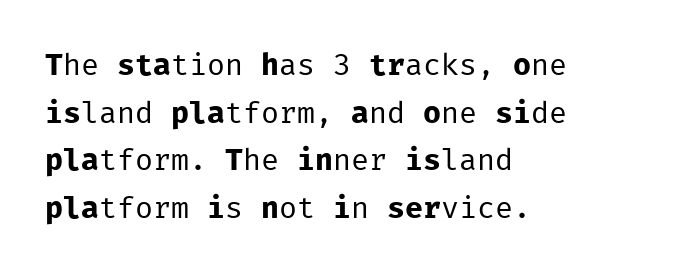
Q: Is the text bold? A: No.
Q: Is the text italic (slanted)? A: No, it is upright.
Q: Is the typeface a serif or a sans-serif typeface? A: Sans-serif.
Q: Is the text underlined? A: No.
Q: How is the paragraph aligned? A: Left-aligned.
Q: Is the spacing between letters normal or unusually wide? A: Normal.
Q: Is the spacing between lines tight, normal or loose? A: Normal.
Q: Width (condensed, normal, or wide)? A: Normal.
Q: Stroke contrast? A: Low.
Q: x-height? A: Medium.
Q: Monospaced? A: Yes.
